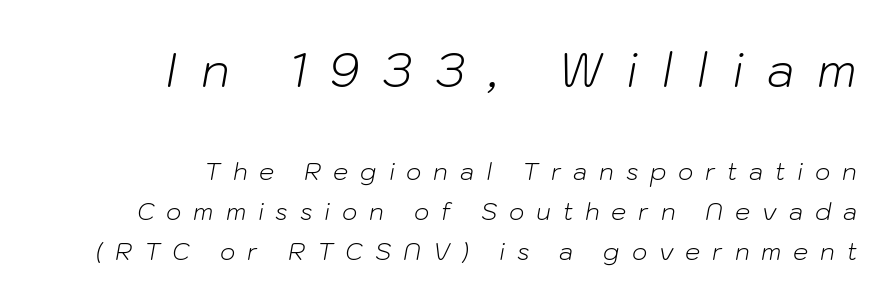
The whole block is typeset with a tilt. The space beneath each line is pristine and unruled. Varying glyph widths throughout — classic text-font behaviour. All the whitespace from short lines collects on the left. The leading is moderate, giving the passage an even texture. Someone cranked the tracking dial way up on this one.
